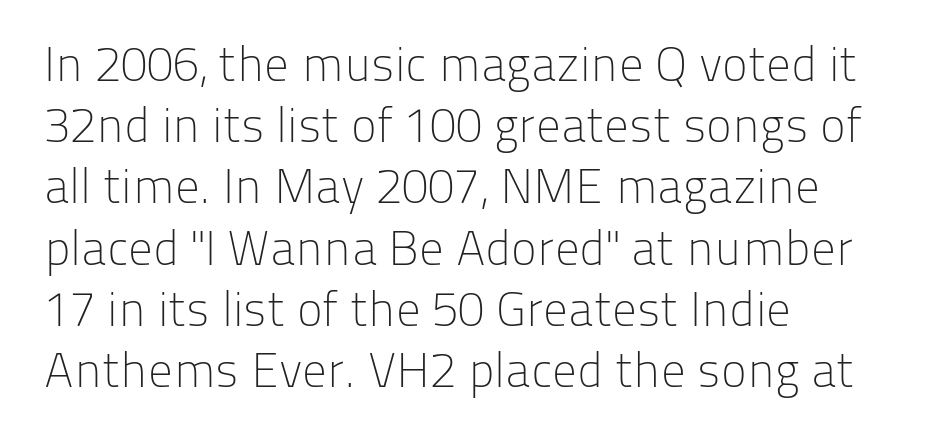
A normal amount of white space separates one row of letters from the next. Underlining? Definitely not there. The weight tops out at a normal text grade. The lettering stays uniformly vertical, giving the passage a roman look. This sample is left-justified, so line endings fall wherever the words run out. Default kerning and tracking; the words read as compact shapes.
